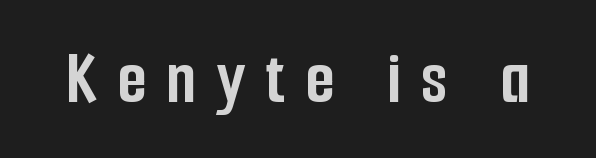
The image shows 77 px semibold, condensed sans-serif type, upright; set unusually wide letter spacing (+0.26 em), not underlined; low stroke contrast and a medium x-height.
